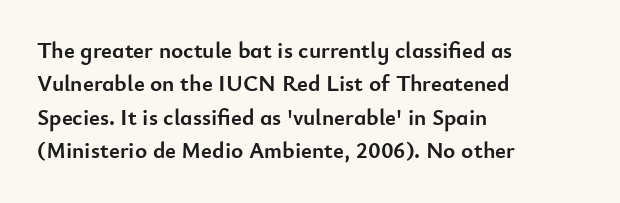
Every letter is thick-stroked: bold, no question. The space directly below the letters is spotless. How would I describe the line gaps? Plain and ordinary. A classic flush-left, rag-right setting is used for this passage. The specimen reads as upright at a glance.
